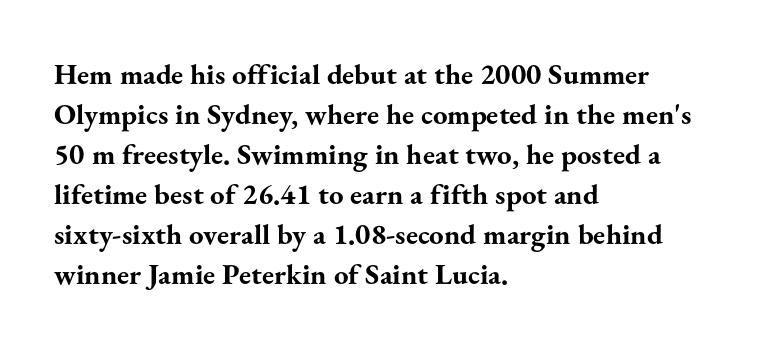
Spacing between characters is what you'd get straight out of the box. Reading down the block, your eye returns to a fixed left position each line. What's the leading like? Ordinary, nothing unusual. The strokes are fattened all the way to bold.
